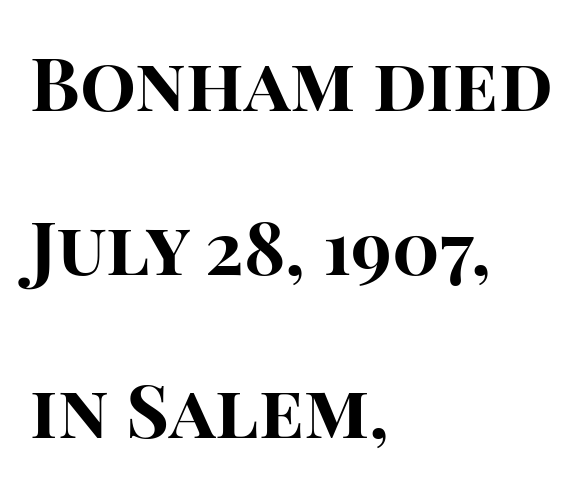
The image shows 74 px bold sans-serif type, upright; set left-aligned, loose line spacing (2.21x), normal letter spacing, not underlined; high stroke contrast and a large x-height.
